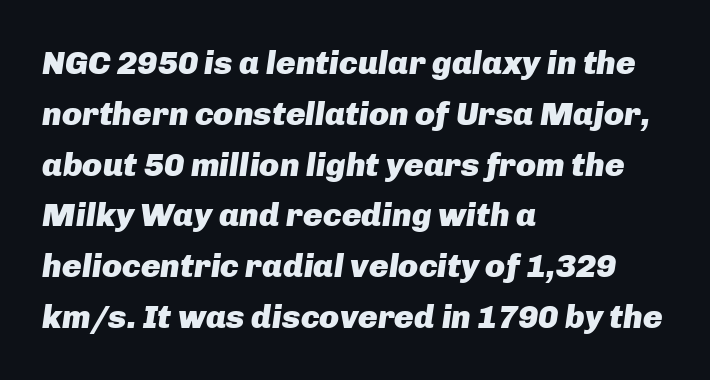
{"italic": "yes", "lean": "right", "slant_degrees": 8, "bold": "yes", "weight": "heavy", "width": "normal", "stroke_contrast": "low", "x_height": "medium", "monospaced": "no", "underline": "no", "align": "left", "line_spacing": "normal", "line_spacing_ratio": 1.54, "letter_spacing": "normal", "letter_spacing_em": 0.0, "glyph_px": 33}
